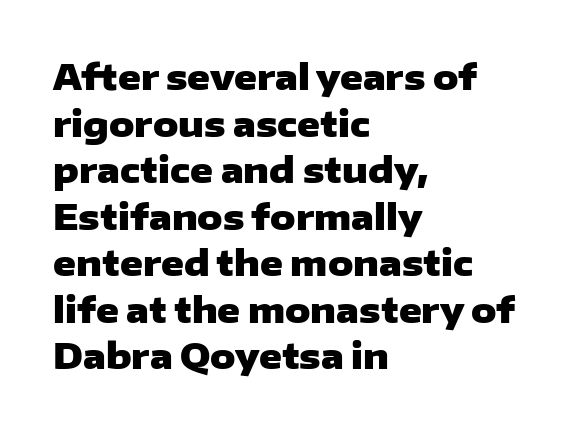
Unmarked baselines from the first word to the last. Caption: bold face, heavy strokes. Typeset ragged right — the left edge is the straight one. No extra tracking has been applied to these lines.
